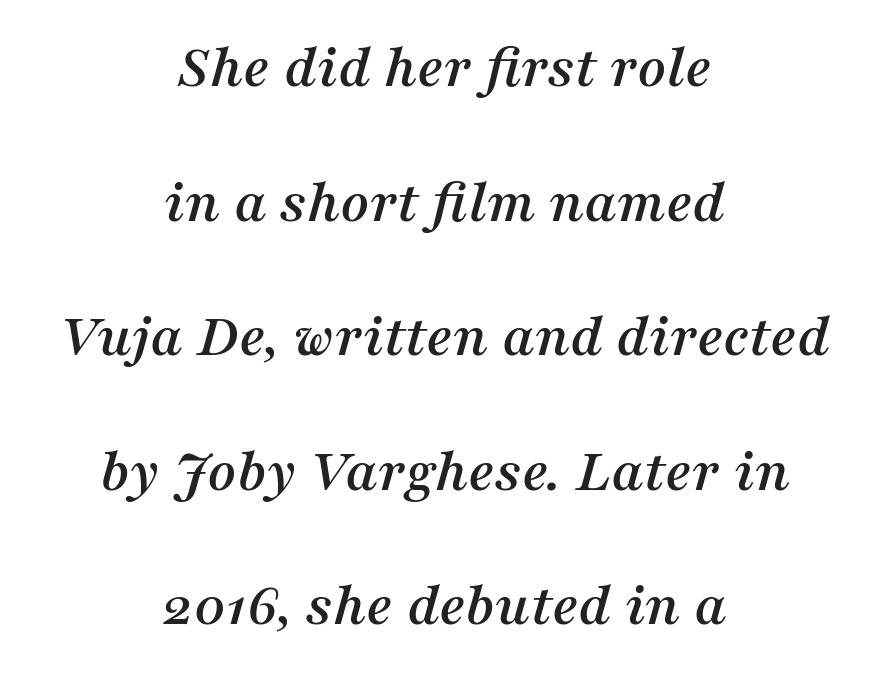
The image shows 62 px serif type, italic (leaning right); set centered, loose line spacing (2.17x), normal letter spacing, not underlined; medium stroke contrast and a medium x-height.
